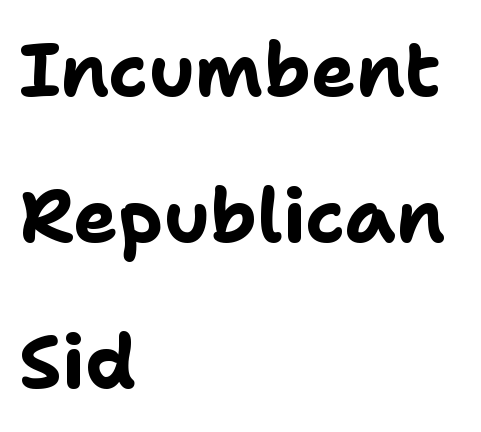
Q: Is the text bold? A: Yes.
Q: Is the text italic (slanted)? A: No, it is upright.
Q: Is the typeface a serif or a sans-serif typeface? A: Sans-serif.
Q: Is the text underlined? A: No.
Q: How is the paragraph aligned? A: Left-aligned.
Q: Is the spacing between letters normal or unusually wide? A: Normal.
Q: Is the spacing between lines tight, normal or loose? A: Loose.
Q: Width (condensed, normal, or wide)? A: Normal.
Q: Stroke contrast? A: Low.
Q: x-height? A: Medium.
Q: Monospaced? A: No.
